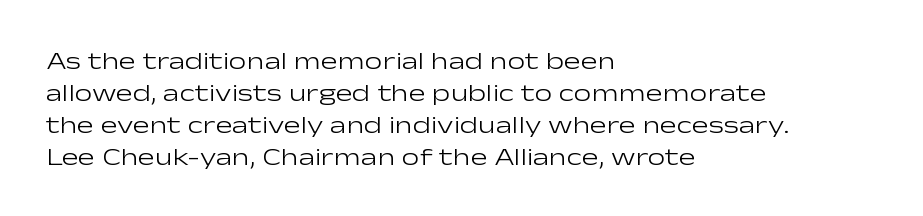
{"italic": "no", "bold": "no", "underline": "no", "align": "left", "line_spacing": "normal", "line_spacing_ratio": 1.28, "letter_spacing": "normal", "letter_spacing_em": 0.0, "glyph_px": 25}
